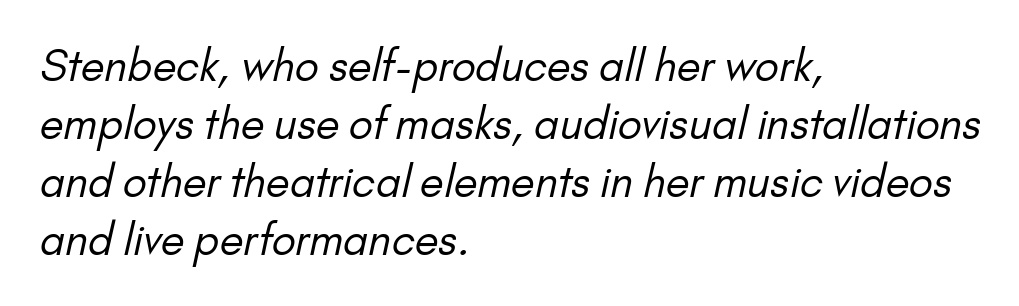
Q: Is the text bold? A: No.
Q: Is the typeface a serif or a sans-serif typeface? A: Sans-serif.
Q: Is the text underlined? A: No.
Q: How is the paragraph aligned? A: Left-aligned.
Q: Is the spacing between letters normal or unusually wide? A: Normal.
Q: Is the spacing between lines tight, normal or loose? A: Normal.
Q: Width (condensed, normal, or wide)? A: Normal.
Q: Stroke contrast? A: Low.
Q: x-height? A: Small.
Q: Monospaced? A: No.
